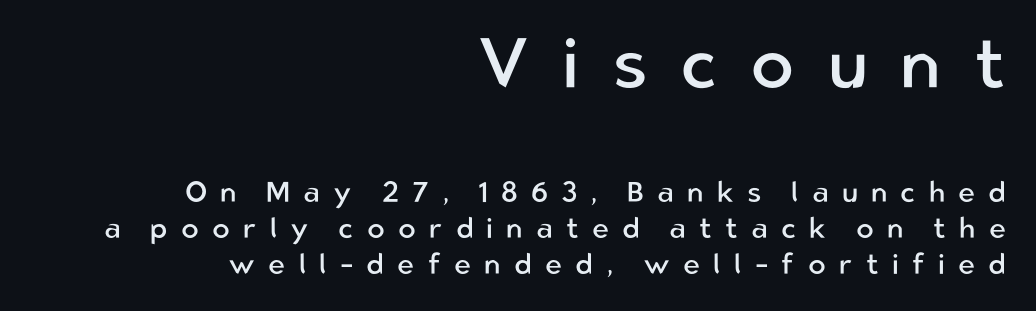
{"serif": "no", "italic": "no", "bold": "no", "weight": "regular", "width": "normal", "stroke_contrast": "low", "x_height": "medium", "monospaced": "no", "underline": "no", "align": "right", "line_spacing": "normal", "line_spacing_ratio": 1.25, "letter_spacing": "wide", "letter_spacing_em": 0.45, "larger_block": "first", "size_ratio": 2.48, "glyph_px": 72}
